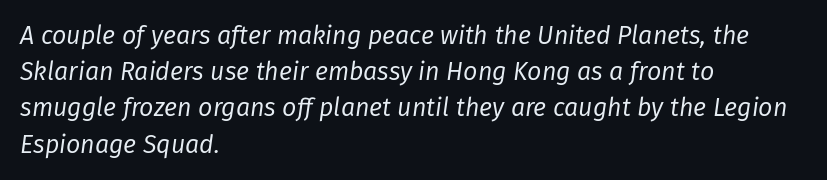
{"italic": "yes", "lean": "right", "slant_degrees": 8, "bold": "no", "underline": "no", "align": "left", "line_spacing": "normal", "line_spacing_ratio": 1.45, "letter_spacing": "normal", "letter_spacing_em": 0.0, "glyph_px": 25}
